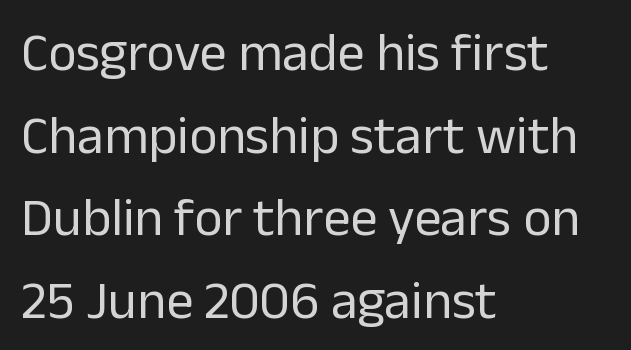
Q: Is the text bold? A: No.
Q: Is the text italic (slanted)? A: No, it is upright.
Q: Is the typeface a serif or a sans-serif typeface? A: Sans-serif.
Q: Is the text underlined? A: No.
Q: How is the paragraph aligned? A: Left-aligned.
Q: Is the spacing between letters normal or unusually wide? A: Normal.
Q: Is the spacing between lines tight, normal or loose? A: Normal.
Q: Width (condensed, normal, or wide)? A: Normal.
Q: Stroke contrast? A: Low.
Q: x-height? A: Medium.
Q: Monospaced? A: No.
